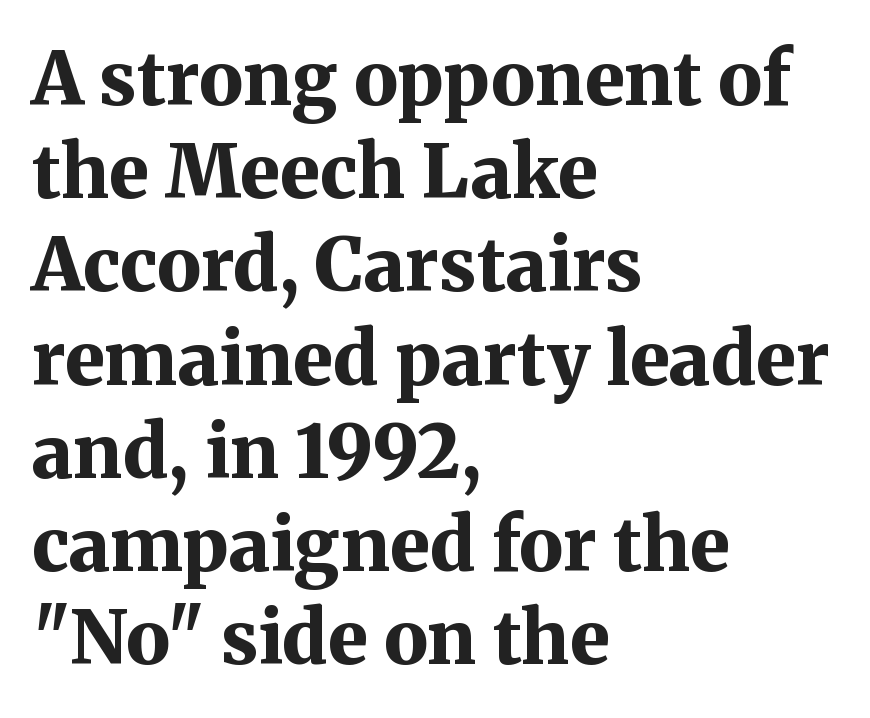
The image shows 74 px bold serif type, upright; set left-aligned, normal line spacing (1.26x), normal letter spacing, not underlined; medium stroke contrast and a medium x-height.
